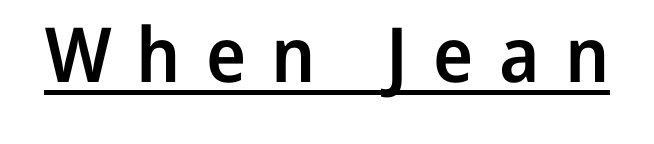
The image shows 76 px semibold sans-serif type, upright; set unusually wide letter spacing (+0.33 em), underlined; low stroke contrast and a medium x-height.
